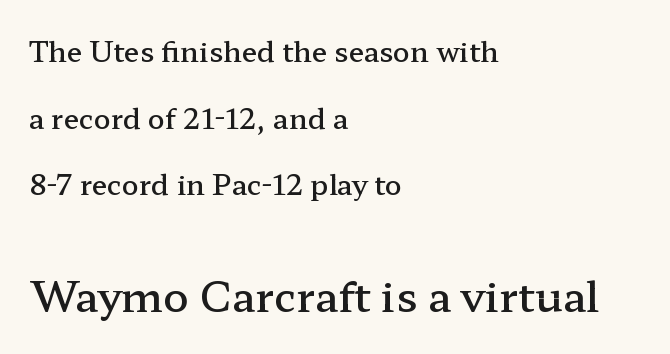
The image shows 42 px semibold, wide serif type, upright; set left-aligned, loose line spacing (2.38x), normal letter spacing, not underlined; the second (bottom) block is 1.5x larger; low stroke contrast and a medium x-height.
